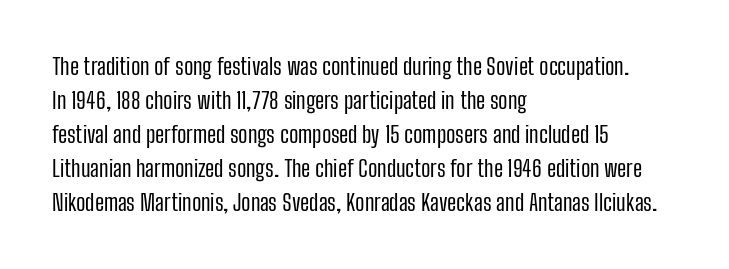
Q: Is the text bold? A: No.
Q: Is the text italic (slanted)? A: No, it is upright.
Q: Is the text underlined? A: No.
Q: How is the paragraph aligned? A: Left-aligned.
Q: Is the spacing between letters normal or unusually wide? A: Normal.
Q: Is the spacing between lines tight, normal or loose? A: Normal.
